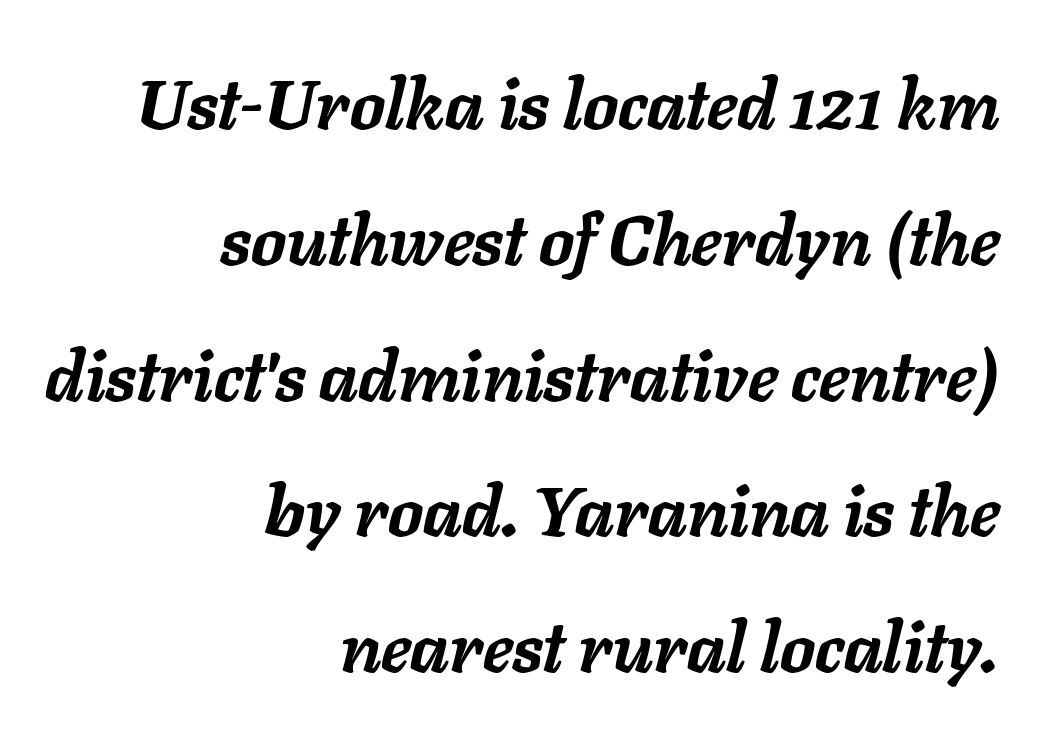
Q: Is the text bold? A: Yes.
Q: Is the text italic (slanted)? A: Yes, it leans right by about 11 degrees.
Q: Is the text underlined? A: No.
Q: How is the paragraph aligned? A: Right-aligned.
Q: Is the spacing between letters normal or unusually wide? A: Normal.
Q: Is the spacing between lines tight, normal or loose? A: Loose.
Q: Width (condensed, normal, or wide)? A: Normal.
Q: Stroke contrast? A: Low.
Q: x-height? A: Medium.
Q: Monospaced? A: No.
